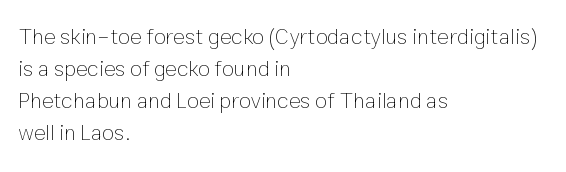
Weight: in the light-to-regular range. These lines keep a tight, regular rhythm from letter to letter. Any mark beneath the type? The region is blank. Left-aligned paragraph, ragged on the right. If you drew a line through each stem, it would be perfectly vertical. Honestly, the row spacing looks completely unremarkable.
